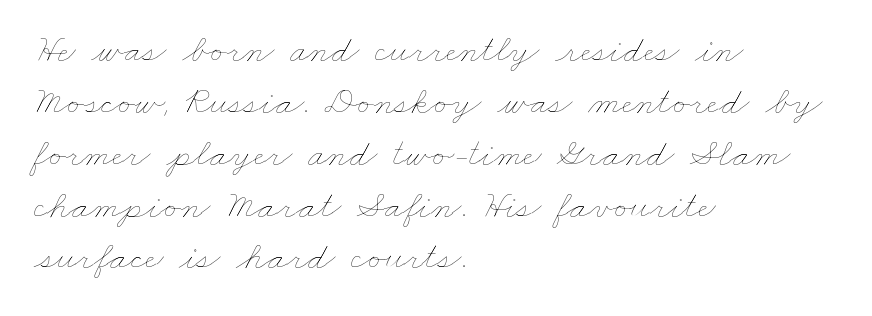
The characters are drawn with everyday or finer stroke widths. Caption: standard tracking, unaltered. Is the block centered? No — it sits flush against the left margin. Proportional: the letters do not fall into vertical columns. Letters rest on an invisible, unmarked baseline. The designer left line spacing at the default.
